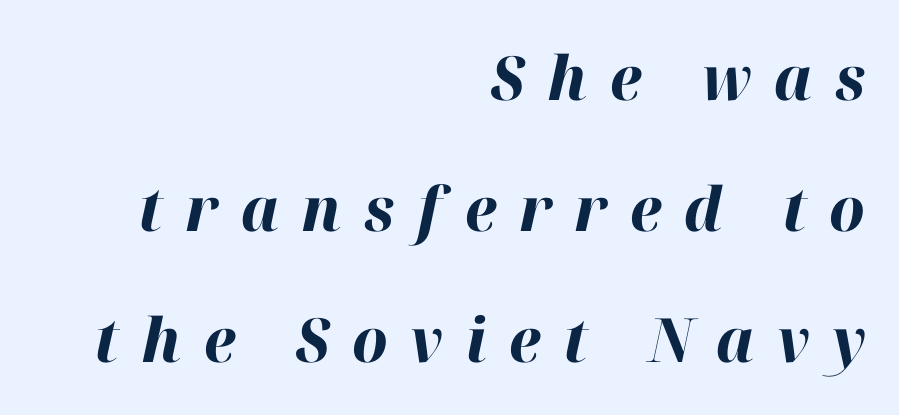
Q: Is the text bold? A: Yes.
Q: Is the text italic (slanted)? A: Yes, it leans right by about 12 degrees.
Q: Is the text underlined? A: No.
Q: How is the paragraph aligned? A: Right-aligned.
Q: Is the spacing between letters normal or unusually wide? A: Unusually wide.
Q: Is the spacing between lines tight, normal or loose? A: Loose.
Q: Width (condensed, normal, or wide)? A: Normal.
Q: Stroke contrast? A: High.
Q: x-height? A: Medium.
Q: Monospaced? A: No.
